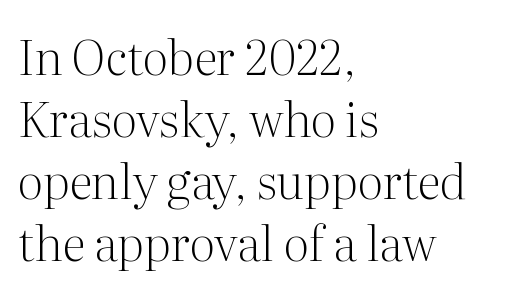
{"serif": "yes", "italic": "no", "bold": "no", "weight": "light", "width": "normal", "stroke_contrast": "medium", "x_height": "medium", "monospaced": "no", "underline": "no", "align": "left", "line_spacing": "normal", "line_spacing_ratio": 1.29, "letter_spacing": "normal", "letter_spacing_em": 0.0, "glyph_px": 48}
